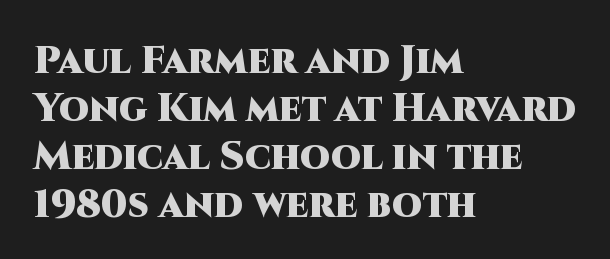
The image shows 39 px heavy sans-serif type, upright; set left-aligned, line spacing 1.23x, normal letter spacing, not underlined; high stroke contrast and a large x-height.
